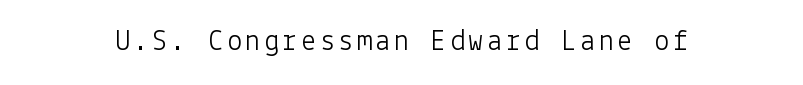
The image shows 30 px light sans-serif type, upright; set not underlined; low stroke contrast and a medium x-height.
